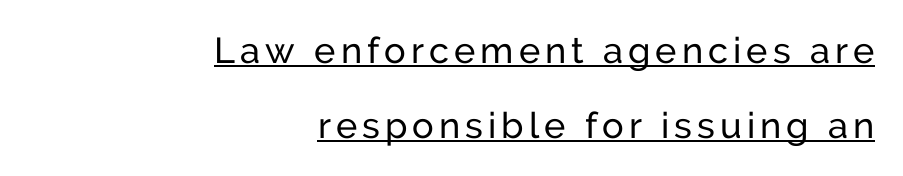
The passage is arranged like a letterhead date or caption credit — flush right. Vertical strokes here are truly vertical. Weight: in the light-to-regular range. Letterform terminals end flat and unadorned throughout the passage. The rendering uses a large line-height, opening up the rows. Varying glyph widths throughout — classic text-font behaviour.
